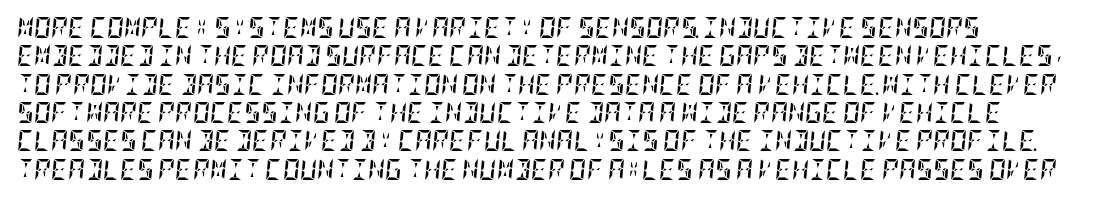
{"italic": "yes", "lean": "right", "slant_degrees": 5, "bold": "yes", "underline": "no", "line_spacing": "normal", "line_spacing_ratio": 1.35, "letter_spacing": "normal", "letter_spacing_em": 0.0, "glyph_px": 21}
